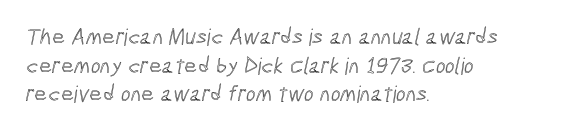
Q: Is the text underlined? A: No.
Q: How is the paragraph aligned? A: Left-aligned.
Q: Is the spacing between letters normal or unusually wide? A: Normal.
